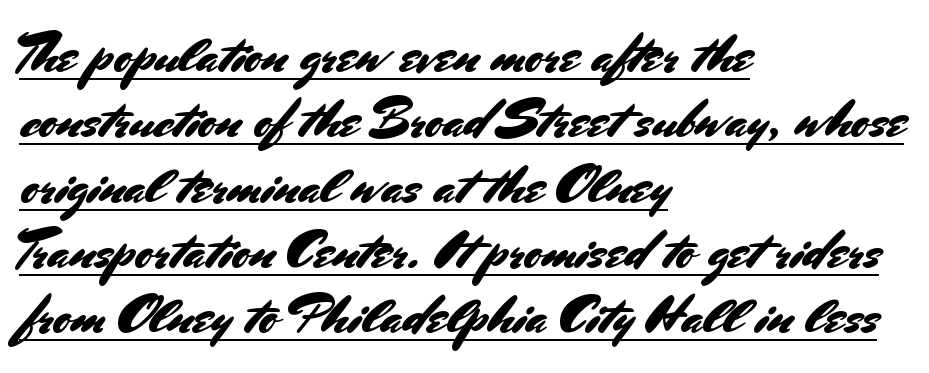
Reading down the block, your eye returns to a fixed left position each line. Beneath each row of characters lies a ruled line. The gaps between neighbouring characters are ordinary and unremarkable. The face used here is proportionally spaced, like ordinary book or web type.
